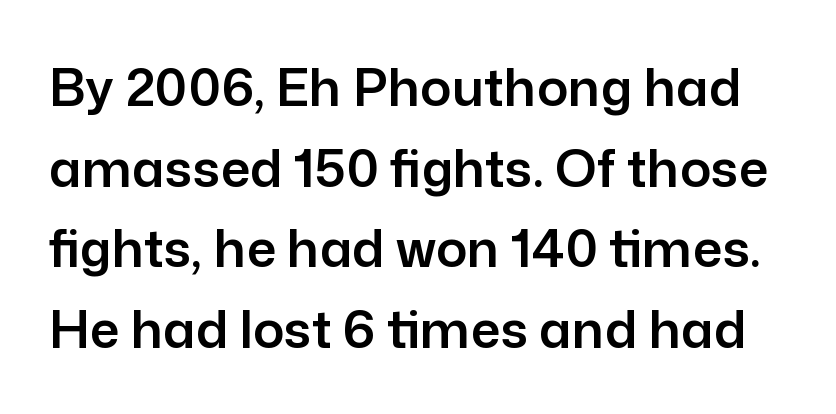
Q: Is the text italic (slanted)? A: No, it is upright.
Q: Is the typeface a serif or a sans-serif typeface? A: Sans-serif.
Q: Is the text underlined? A: No.
Q: Is the spacing between letters normal or unusually wide? A: Normal.
Q: Is the spacing between lines tight, normal or loose? A: Normal.
Q: Width (condensed, normal, or wide)? A: Normal.
Q: Stroke contrast? A: Low.
Q: x-height? A: Medium.
Q: Monospaced? A: No.
